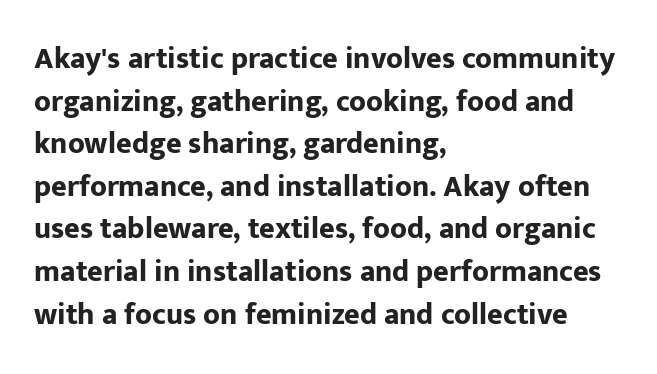
{"serif": "no", "italic": "no", "bold": "yes", "weight": "bold", "width": "normal", "stroke_contrast": "low", "x_height": "medium", "monospaced": "no", "underline": "no", "align": "left", "line_spacing": "normal", "line_spacing_ratio": 1.42, "letter_spacing": "normal", "letter_spacing_em": 0.0, "glyph_px": 30}
